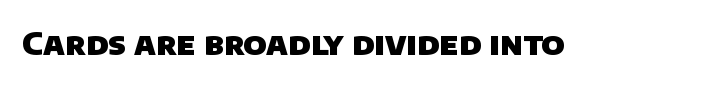
Q: Is the text bold? A: Yes.
Q: Is the typeface a serif or a sans-serif typeface? A: Sans-serif.
Q: Is the text underlined? A: No.
Q: Is the spacing between letters normal or unusually wide? A: Normal.
Q: Width (condensed, normal, or wide)? A: Normal.
Q: Stroke contrast? A: Low.
Q: x-height? A: Large.
Q: Monospaced? A: No.
